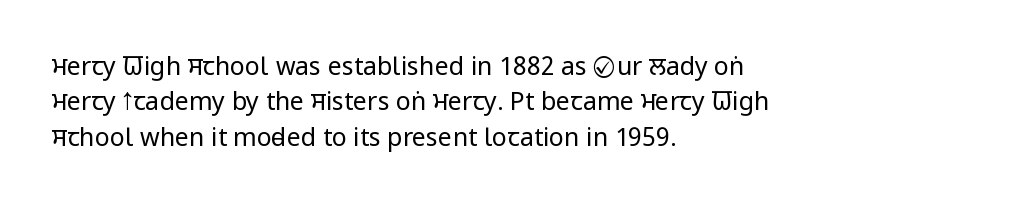
{"italic": "no", "bold": "no", "underline": "no", "align": "left", "line_spacing": "normal", "line_spacing_ratio": 1.42, "letter_spacing": "normal", "letter_spacing_em": 0.0, "glyph_px": 25}
